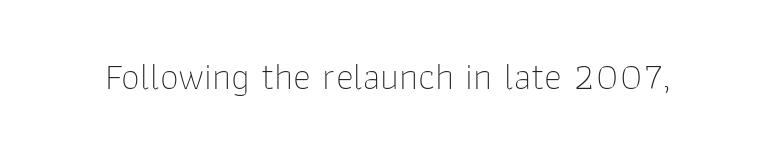
Q: Is the text bold? A: No.
Q: Is the text italic (slanted)? A: No, it is upright.
Q: Is the typeface a serif or a sans-serif typeface? A: Sans-serif.
Q: Is the text underlined? A: No.
Q: Is the spacing between letters normal or unusually wide? A: Normal.
Q: Width (condensed, normal, or wide)? A: Normal.
Q: Stroke contrast? A: Low.
Q: x-height? A: Medium.
Q: Monospaced? A: No.
